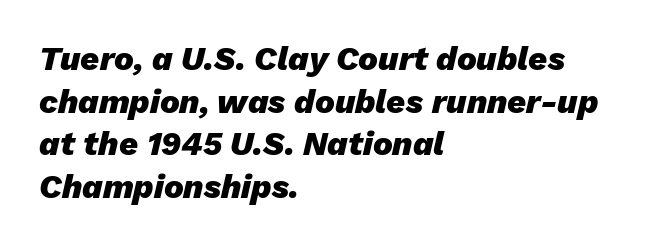
Q: Is the text bold? A: Yes.
Q: Is the text italic (slanted)? A: Yes, it leans right by about 13 degrees.
Q: Is the text underlined? A: No.
Q: How is the paragraph aligned? A: Left-aligned.
Q: Is the spacing between letters normal or unusually wide? A: Normal.
Q: Is the spacing between lines tight, normal or loose? A: Normal.
Q: Width (condensed, normal, or wide)? A: Normal.
Q: Stroke contrast? A: Low.
Q: x-height? A: Medium.
Q: Monospaced? A: No.
